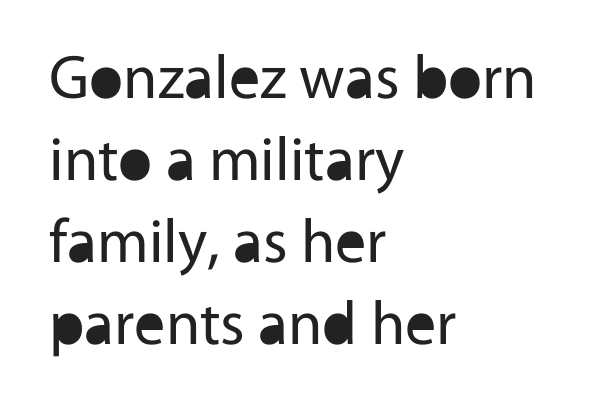
Q: Is the text bold? A: No.
Q: Is the text italic (slanted)? A: No, it is upright.
Q: Is the typeface a serif or a sans-serif typeface? A: Sans-serif.
Q: Is the text underlined? A: No.
Q: How is the paragraph aligned? A: Left-aligned.
Q: Is the spacing between letters normal or unusually wide? A: Normal.
Q: Is the spacing between lines tight, normal or loose? A: Normal.
Q: Width (condensed, normal, or wide)? A: Normal.
Q: x-height? A: Medium.
Q: Monospaced? A: No.
